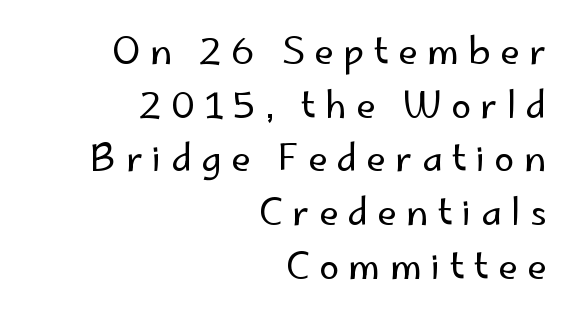
Do the characters align in a grid? No, the font is proportional. Students, note that the glyphs here are deliberately spaced far apart. Caption: face not bold, strokes unweighted. You can tell from the bare stems that sans-serif type was used.
